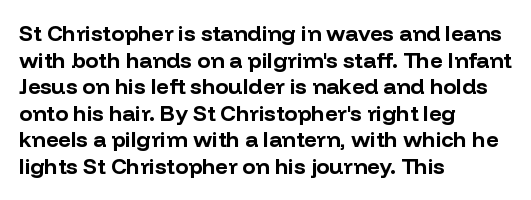
Q: Is the text bold? A: Yes.
Q: Is the text italic (slanted)? A: No, it is upright.
Q: Is the text underlined? A: No.
Q: How is the paragraph aligned? A: Left-aligned.
Q: Is the spacing between letters normal or unusually wide? A: Normal.
